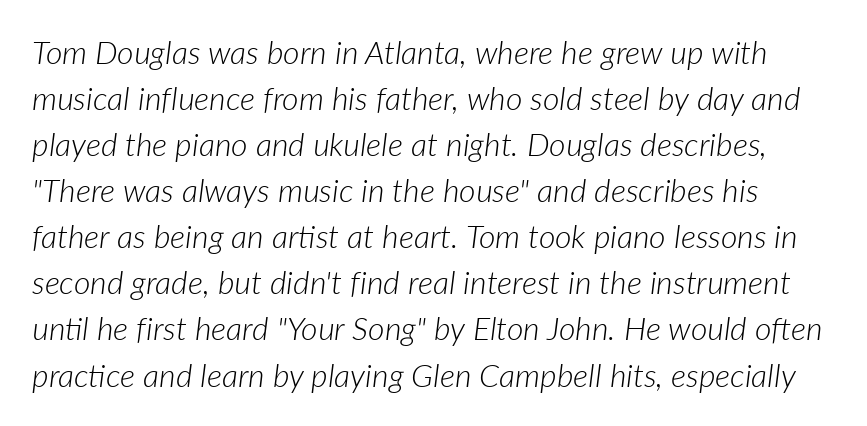
The image shows 32 px light type, italic (leaning right); set normal line spacing (1.44x), normal letter spacing, not underlined; low stroke contrast and a medium x-height.
